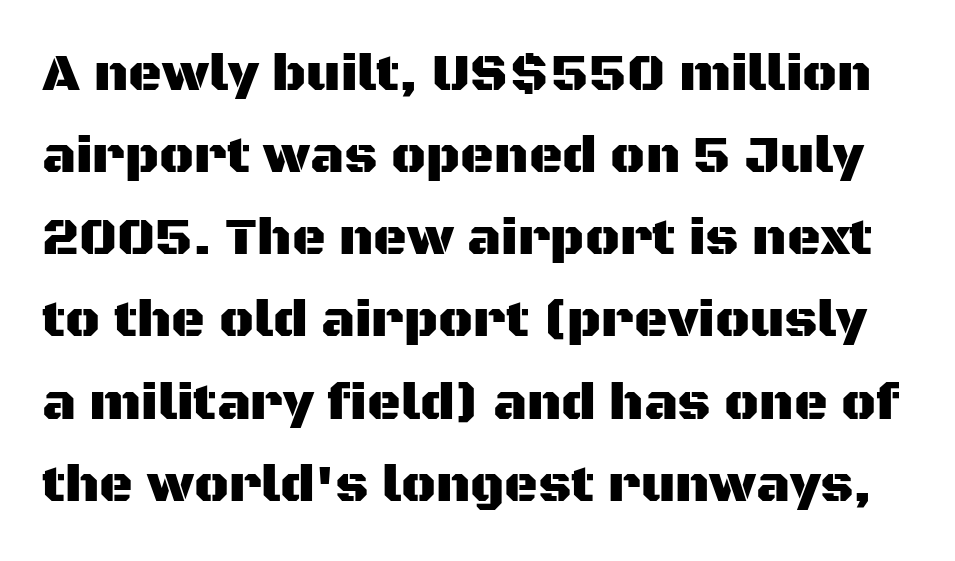
The image shows 52 px sans-serif type, upright; set normal line spacing (1.58x), normal letter spacing, not underlined; medium stroke contrast and a large x-height.
